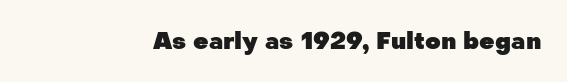
The image shows 24 px bold type, upright; set normal letter spacing, not underlined.
